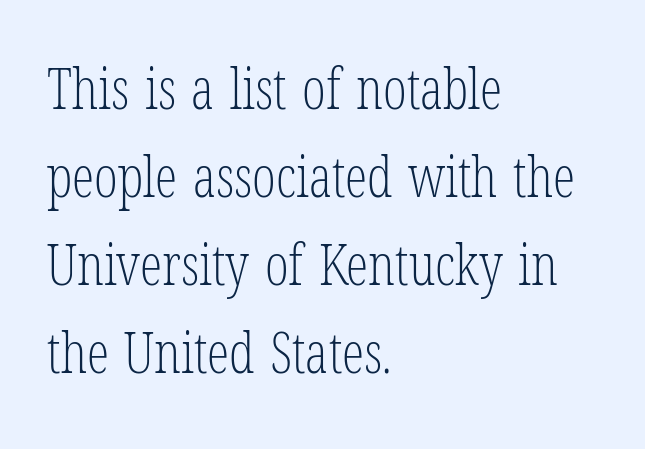
How would I describe the line gaps? Plain and ordinary. Quick note: not italic, upright. Each letter keeps its own natural width here, so spacing adapts to shape. One-word summary of the alignment: left.
